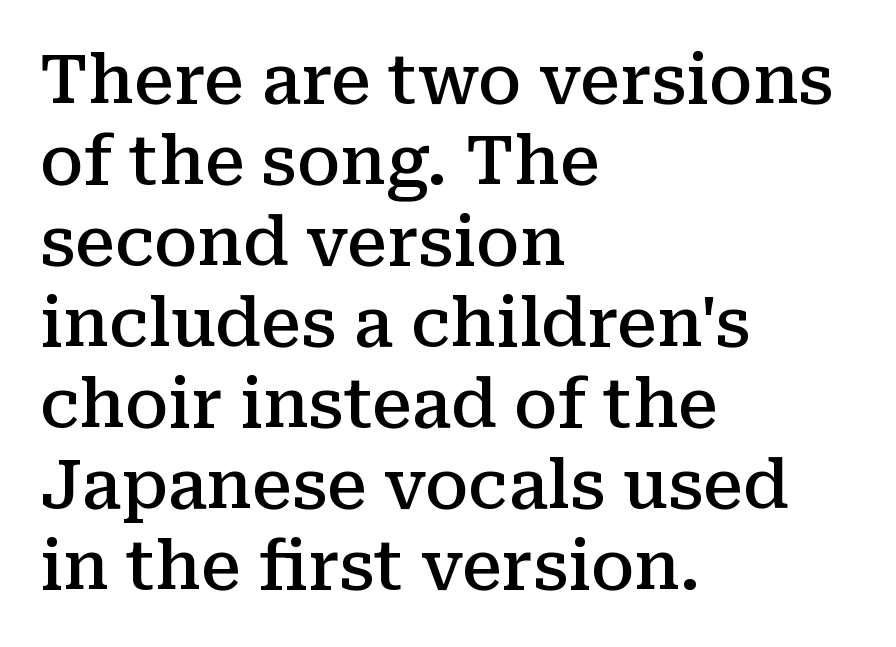
Q: Is the text bold? A: Semi-bold.
Q: Is the text italic (slanted)? A: No, it is upright.
Q: Is the typeface a serif or a sans-serif typeface? A: Serif.
Q: Is the text underlined? A: No.
Q: How is the paragraph aligned? A: Left-aligned.
Q: Is the spacing between letters normal or unusually wide? A: Normal.
Q: Width (condensed, normal, or wide)? A: Normal.
Q: Stroke contrast? A: Medium.
Q: x-height? A: Medium.
Q: Monospaced? A: No.
